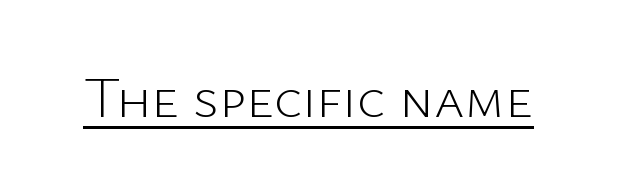
The image shows 58 px light sans-serif type, upright; set normal letter spacing, underlined; low stroke contrast and a medium x-height.
